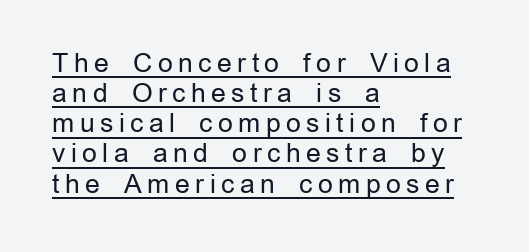
Q: Is the text bold? A: No.
Q: Is the text italic (slanted)? A: No, it is upright.
Q: Is the text underlined? A: Yes.
Q: How is the paragraph aligned? A: Left-aligned.
Q: Is the spacing between letters normal or unusually wide? A: Unusually wide.
